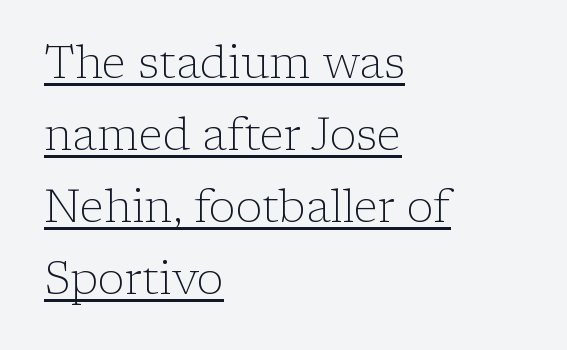
Q: Is the text bold? A: No.
Q: Is the text italic (slanted)? A: No, it is upright.
Q: Is the typeface a serif or a sans-serif typeface? A: Serif.
Q: Is the text underlined? A: Yes.
Q: How is the paragraph aligned? A: Left-aligned.
Q: Is the spacing between letters normal or unusually wide? A: Normal.
Q: Is the spacing between lines tight, normal or loose? A: Normal.
Q: Width (condensed, normal, or wide)? A: Normal.
Q: Stroke contrast? A: Low.
Q: x-height? A: Medium.
Q: Monospaced? A: No.
